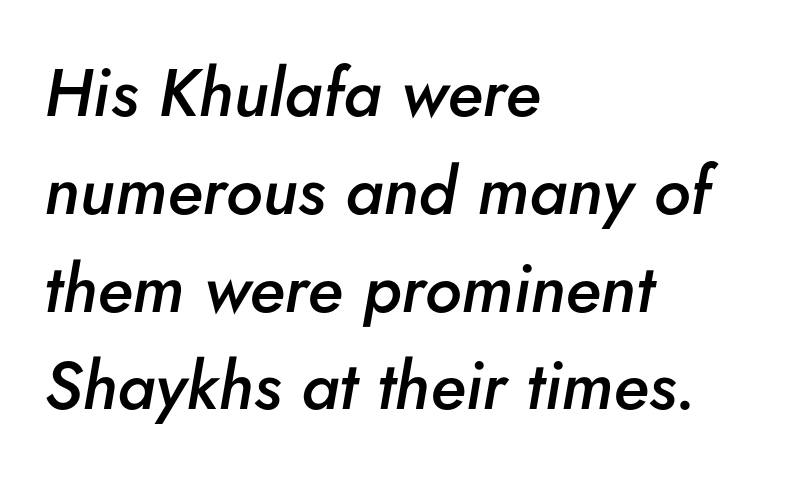
One-word summary of the alignment: left. If you drew a line through each stem, it would be angled. These lines are rendered in a variable-pitch font. The foot of each line stays bare and open.
